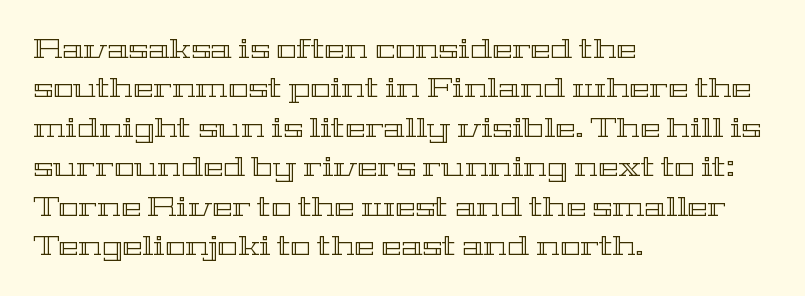
{"italic": "no", "underline": "no", "align": "left", "line_spacing": "normal", "line_spacing_ratio": 1.46, "letter_spacing": "normal", "letter_spacing_em": 0.0, "glyph_px": 27}
